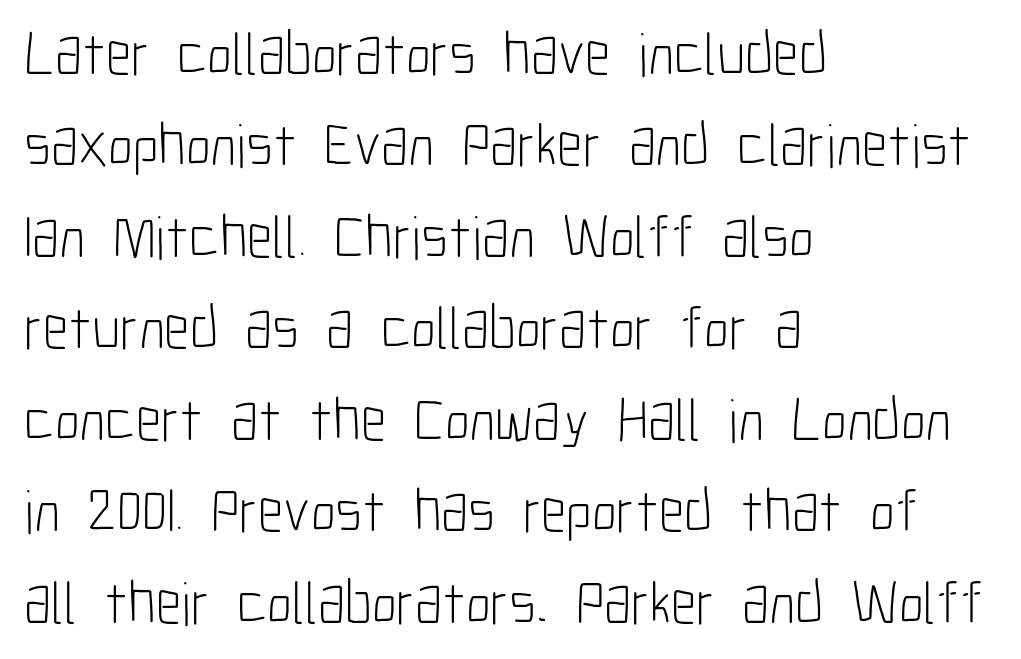
Q: Is the text bold? A: No.
Q: Is the text italic (slanted)? A: No, it is upright.
Q: Is the typeface a serif or a sans-serif typeface? A: Sans-serif.
Q: Is the text underlined? A: No.
Q: How is the paragraph aligned? A: Left-aligned.
Q: Is the spacing between letters normal or unusually wide? A: Normal.
Q: Is the spacing between lines tight, normal or loose? A: Normal.
Q: Width (condensed, normal, or wide)? A: Condensed.
Q: Stroke contrast? A: Low.
Q: x-height? A: Medium.
Q: Monospaced? A: No.
